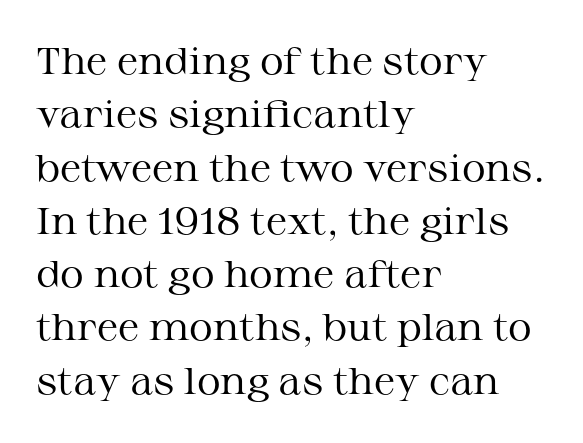
The image shows 37 px regular-weight, wide serif type, upright; set left-aligned, normal line spacing (1.44x), normal letter spacing, not underlined; medium stroke contrast and a medium x-height.
